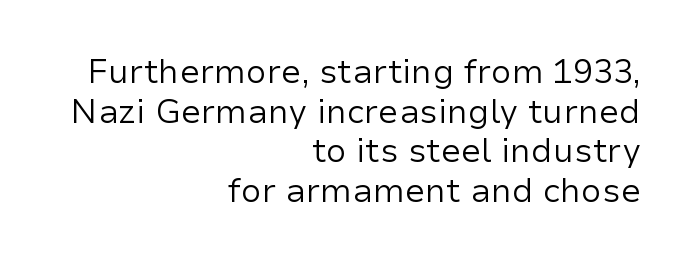
{"serif": "no", "italic": "no", "bold": "no", "weight": "regular", "width": "normal", "stroke_contrast": "low", "x_height": "medium", "monospaced": "no", "underline": "no", "align": "right", "line_spacing_ratio": 1.2, "letter_spacing": "normal", "letter_spacing_em": 0.0, "glyph_px": 33}
